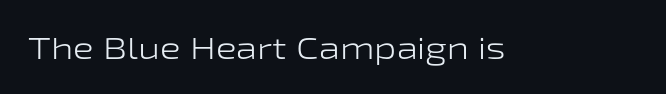
Q: Is the text bold? A: No.
Q: Is the text italic (slanted)? A: No, it is upright.
Q: Is the typeface a serif or a sans-serif typeface? A: Sans-serif.
Q: Is the text underlined? A: No.
Q: Is the spacing between letters normal or unusually wide? A: Normal.
Q: Width (condensed, normal, or wide)? A: Wide.
Q: Stroke contrast? A: Low.
Q: x-height? A: Medium.
Q: Monospaced? A: No.
